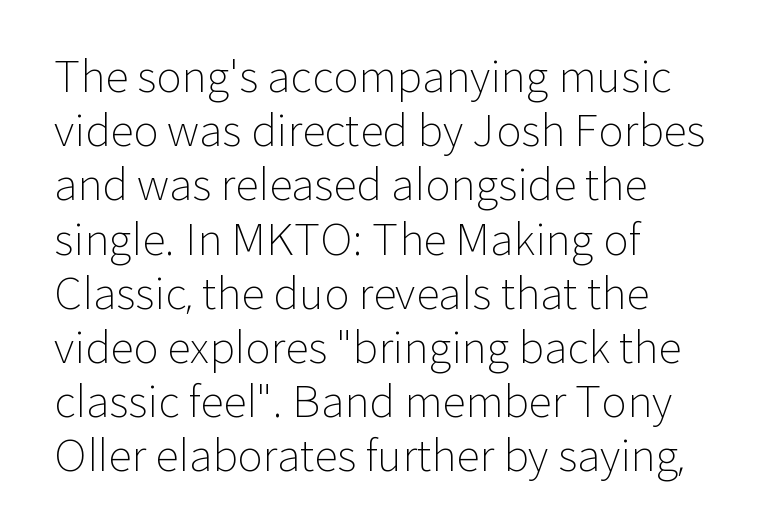
{"serif": "no", "italic": "no", "bold": "no", "weight": "light", "width": "normal", "stroke_contrast": "low", "x_height": "medium", "monospaced": "no", "underline": "no", "align": "left", "line_spacing": "normal", "line_spacing_ratio": 1.26, "letter_spacing": "normal", "letter_spacing_em": 0.0, "glyph_px": 43}
